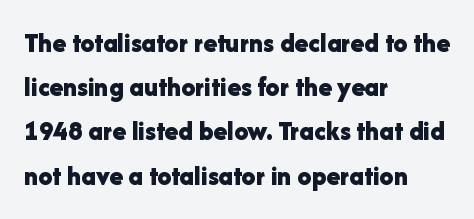
{"serif": "no", "italic": "no", "bold": "yes", "weight": "bold", "width": "normal", "stroke_contrast": "low", "x_height": "medium", "monospaced": "no", "underline": "no", "align": "left", "line_spacing": "normal", "line_spacing_ratio": 1.58, "letter_spacing": "normal", "letter_spacing_em": 0.0, "glyph_px": 28}
